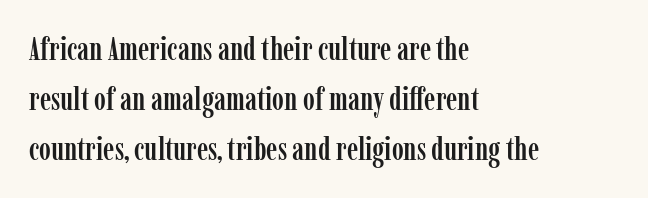
The image shows 32 px condensed serif type, upright; set left-aligned, normal line spacing (1.57x), normal letter spacing, not underlined; low stroke contrast and a medium x-height.
